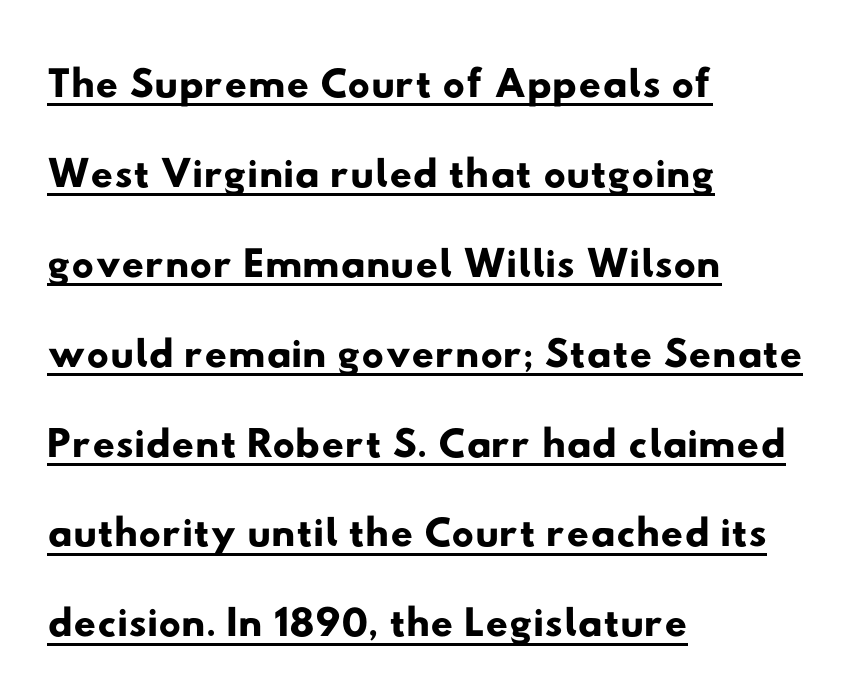
This sample is left-justified, so line endings fall wherever the words run out. The passage shown is typed in a proportional face where columns would drift. These lines are composed in type without serifs. Rows of type keep a routine distance in the vertical direction.
